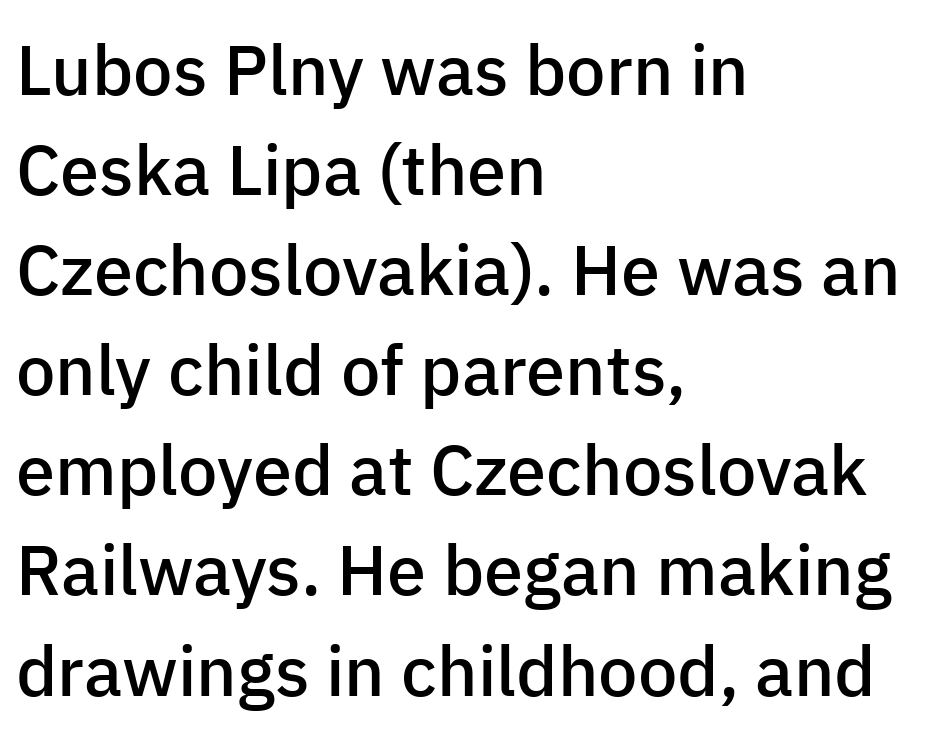
Is there any slant? The stems are plumb. Successive baselines arrive at the customary interval. Horizontally, the lines are justified to the leading edge only. The line texture is even and compact thanks to regular tracking.
